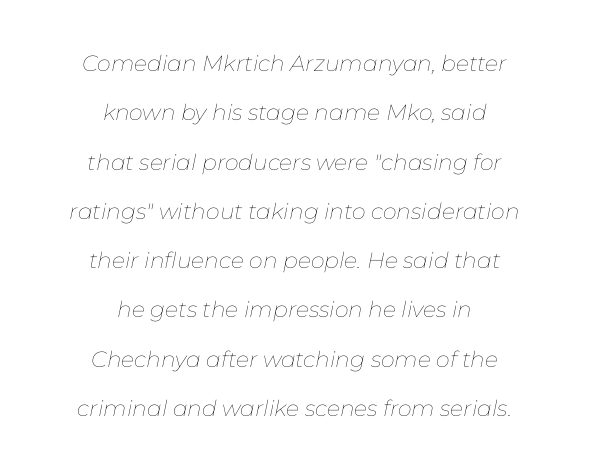
The image shows 22 px text type, italic (leaning right); set centered, loose line spacing (2.24x), normal letter spacing, not underlined.
